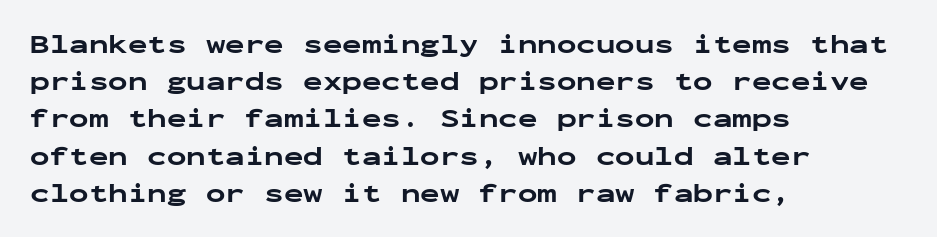
The image shows 26 px bold type, upright; set left-aligned, normal line spacing (1.43x), normal letter spacing, not underlined.
